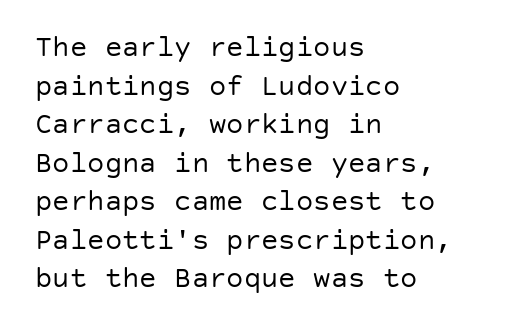
The image shows 29 px regular-weight sans-serif type, upright; set left-aligned, normal line spacing (1.33x), normal letter spacing, not underlined; low stroke contrast and a large x-height.
